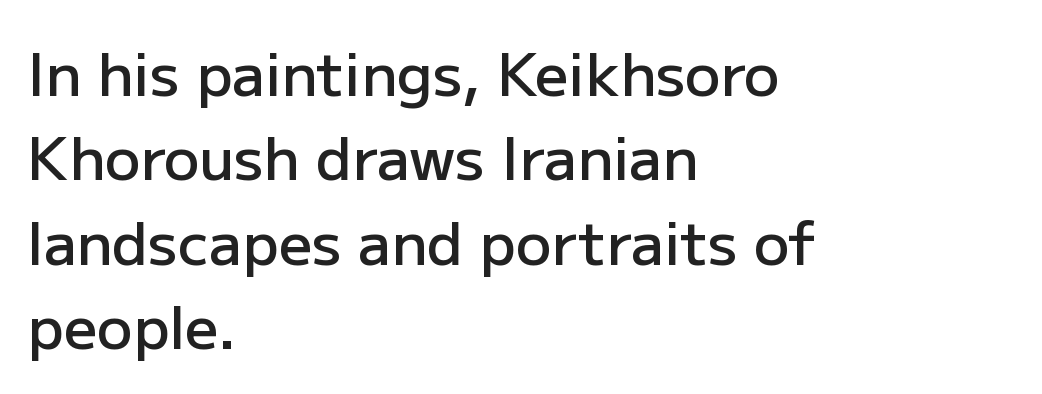
The type is set solid horizontally, with unmodified tracking. Posture: straight, roman, zero tilt. Its strokes are somewhat broadened, the hallmark of semibold type. This sample uses a sans-serif face. The rendering anchors every line to the left-hand side. The glyphs are unaccompanied by any horizontal stroke below them.
